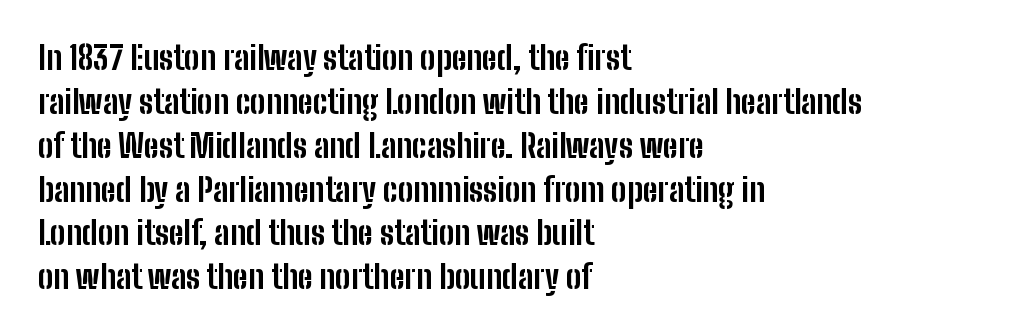
The image shows 32 px bold, condensed sans-serif type, upright; set left-aligned, normal line spacing (1.37x), normal letter spacing, not underlined; low stroke contrast and a medium x-height.
